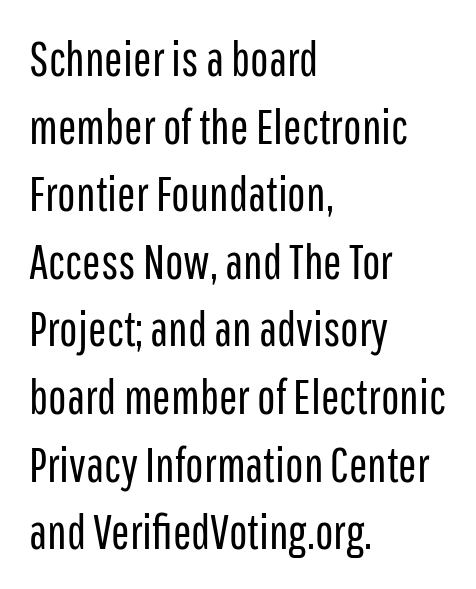
The image shows 49 px regular-weight, condensed sans-serif type, upright; set left-aligned, normal line spacing (1.38x), normal letter spacing, not underlined; low stroke contrast and a medium x-height.
